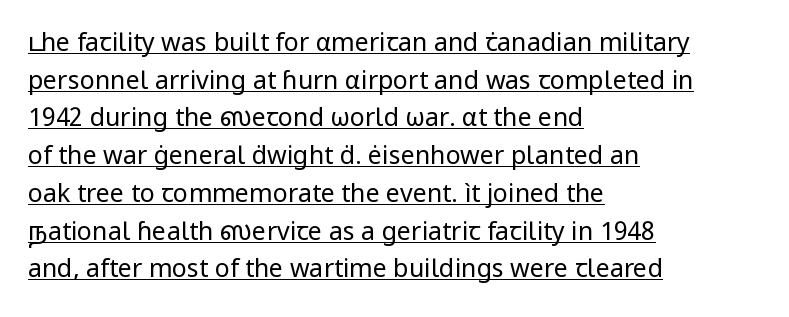
{"italic": "no", "bold": "no", "underline": "yes", "align": "left", "line_spacing": "normal", "line_spacing_ratio": 1.51, "letter_spacing": "normal", "letter_spacing_em": 0.0, "glyph_px": 25}
